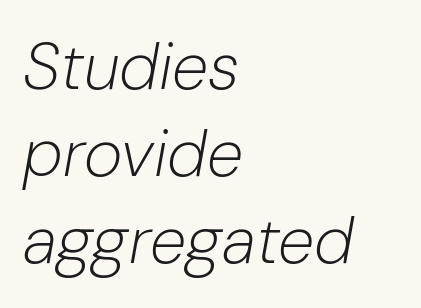
These lines stack with their left ends in a neat column. The passage shown has conventional tracking throughout. Each row of text sits above clean, open space. Character widths vary here, with narrow letters taking less room than wide ones.
